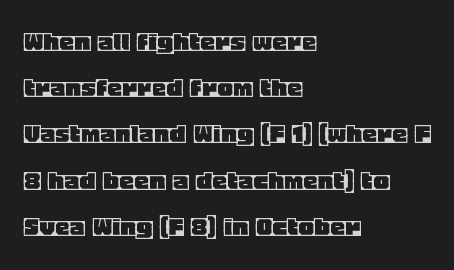
Honestly, the row spacing looks completely unremarkable. The rendering uses natural spacing where letterforms have individual widths. Honestly, the letter spacing is just normal — you wouldn't notice it. Quick note: not italic, upright. If you drew a ruler down the left edge, every line would touch it. The area under the type is left untouched.
